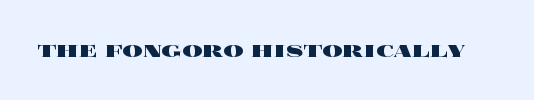
The image shows 25 px bold type, upright; set normal letter spacing, not underlined.
